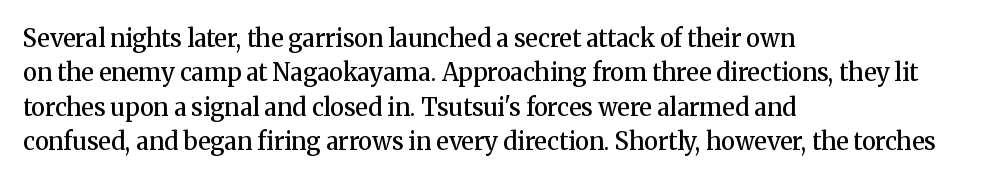
{"italic": "no", "bold": "semi", "underline": "no", "align": "left", "line_spacing": "normal", "line_spacing_ratio": 1.43, "letter_spacing": "normal", "letter_spacing_em": 0.0, "glyph_px": 24}
